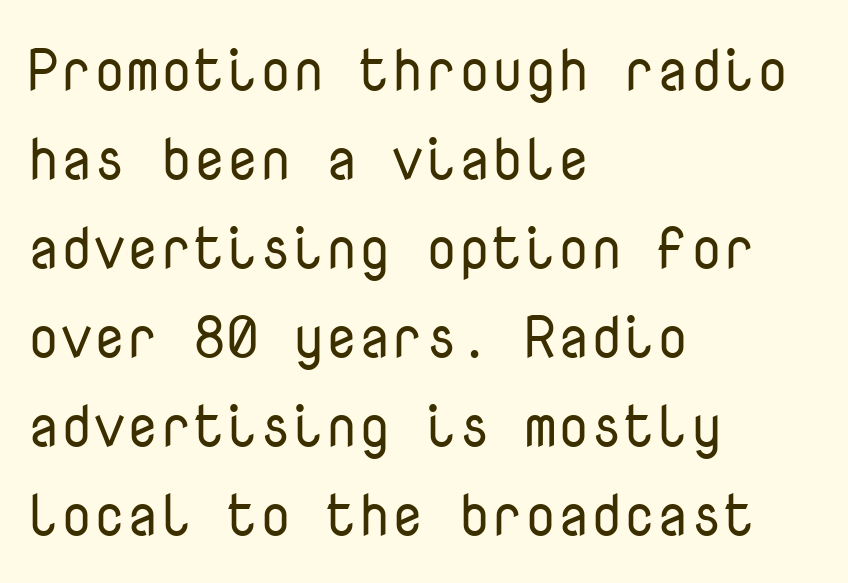
Q: Is the text bold? A: No.
Q: Is the text italic (slanted)? A: No, it is upright.
Q: Is the typeface a serif or a sans-serif typeface? A: Sans-serif.
Q: Is the text underlined? A: No.
Q: How is the paragraph aligned? A: Left-aligned.
Q: Is the spacing between letters normal or unusually wide? A: Normal.
Q: Is the spacing between lines tight, normal or loose? A: Normal.
Q: Width (condensed, normal, or wide)? A: Normal.
Q: Stroke contrast? A: Low.
Q: x-height? A: Medium.
Q: Monospaced? A: Yes.
